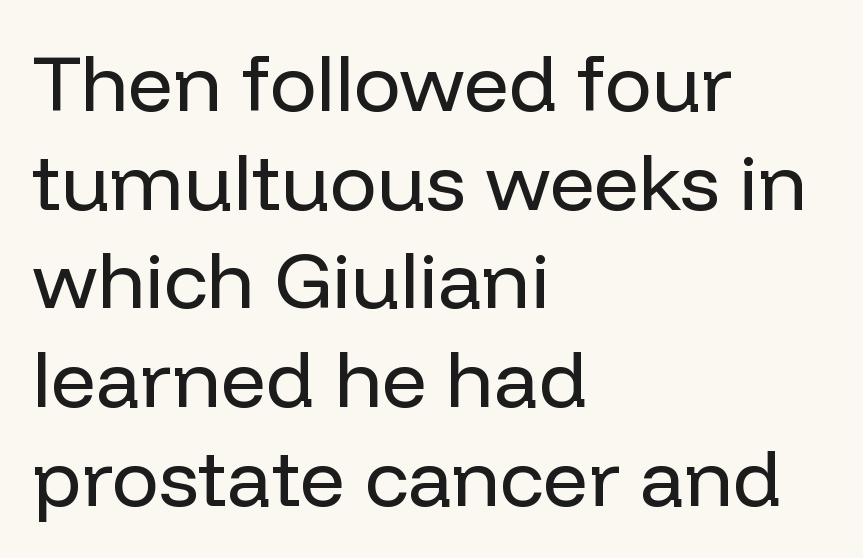
The image shows 79 px regular-weight sans-serif type, upright; set left-aligned, normal line spacing (1.25x), normal letter spacing, not underlined; low stroke contrast and a medium x-height.
